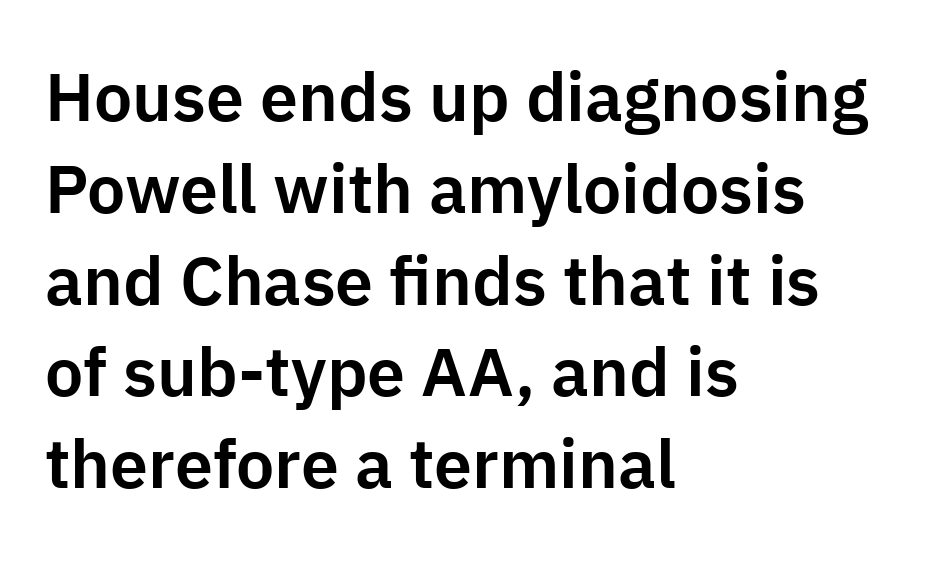
The image shows 68 px sans-serif type, upright; set left-aligned, normal line spacing (1.35x), normal letter spacing, not underlined; low stroke contrast and a medium x-height.
